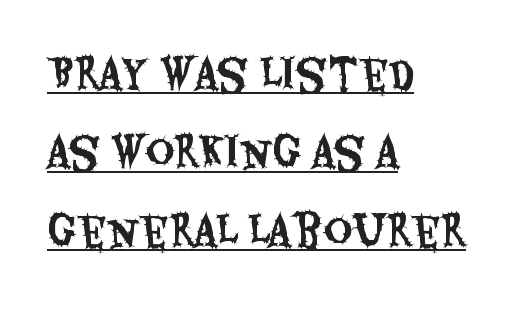
A typesetter would label this face a sans. Students, observe the line beneath the letters — that is underlining. Teacher's note: observe the even left margin — that is flush-left alignment. Spacing verdict: proportional, widths tailored to each character. Nope, not italic — everything's standing straight.
